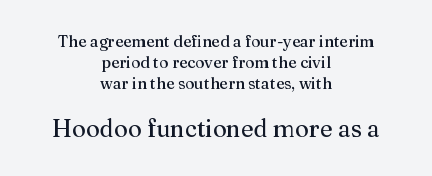
The image shows 24 px text type, upright; set centered, normal line spacing (1.31x), normal letter spacing, not underlined; the second (bottom) block is 1.5x larger.
